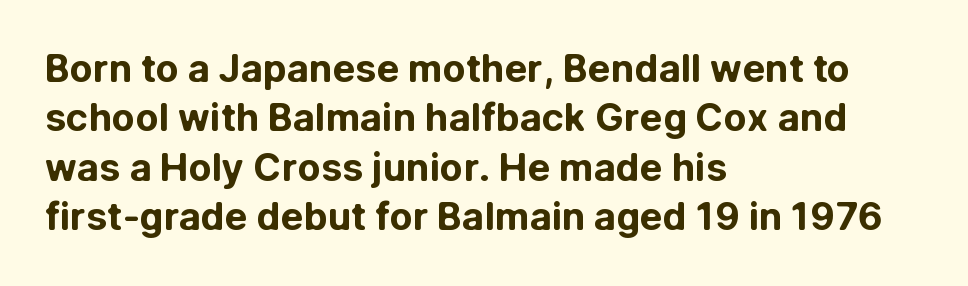
{"serif": "no", "italic": "no", "bold": "yes", "weight": "bold", "width": "normal", "stroke_contrast": "low", "x_height": "medium", "monospaced": "no", "underline": "no", "align": "left", "line_spacing": "normal", "line_spacing_ratio": 1.3, "letter_spacing": "normal", "letter_spacing_em": 0.0, "glyph_px": 38}
